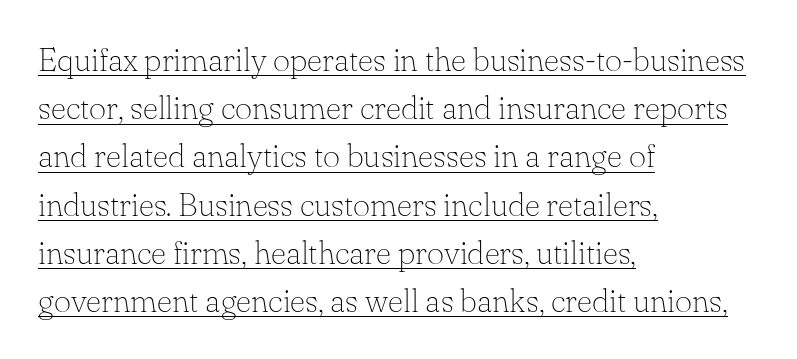
Q: Is the text bold? A: No.
Q: Is the text italic (slanted)? A: No, it is upright.
Q: Is the typeface a serif or a sans-serif typeface? A: Serif.
Q: Is the text underlined? A: Yes.
Q: How is the paragraph aligned? A: Left-aligned.
Q: Is the spacing between letters normal or unusually wide? A: Normal.
Q: Is the spacing between lines tight, normal or loose? A: Normal.
Q: Width (condensed, normal, or wide)? A: Normal.
Q: Stroke contrast? A: Low.
Q: x-height? A: Small.
Q: Monospaced? A: No.
